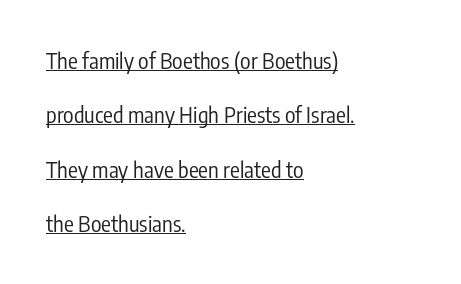
Q: Is the text bold? A: No.
Q: Is the text italic (slanted)? A: No, it is upright.
Q: Is the text underlined? A: Yes.
Q: How is the paragraph aligned? A: Left-aligned.
Q: Is the spacing between letters normal or unusually wide? A: Normal.
Q: Is the spacing between lines tight, normal or loose? A: Loose.
